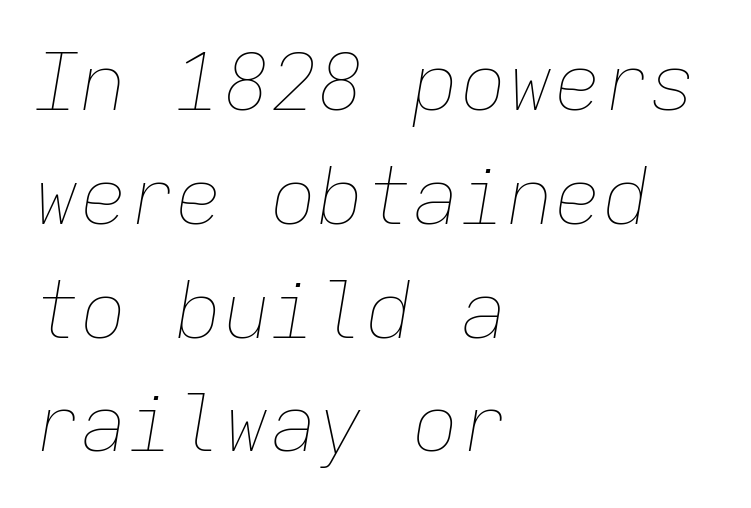
The image shows 79 px thin type, italic (leaning right), monospaced; set left-aligned, normal line spacing (1.44x), normal letter spacing, not underlined; low stroke contrast and a medium x-height.
